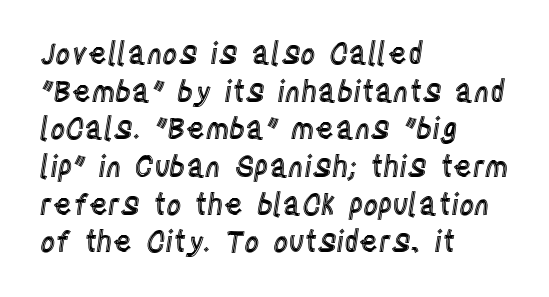
Character widths vary here, with narrow letters taking less room than wide ones. Line starts are locked; line ends wander. The rows are spaced the way most documents space them. The gap between lines stays unmarked.
